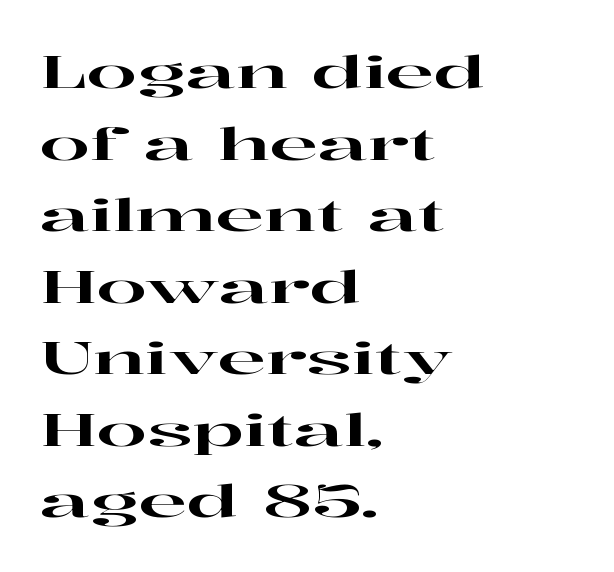
{"serif": "yes", "italic": "no", "width": "wide", "stroke_contrast": "high", "x_height": "medium", "monospaced": "no", "underline": "no", "align": "left", "line_spacing": "normal", "line_spacing_ratio": 1.59, "letter_spacing": "normal", "letter_spacing_em": 0.0, "glyph_px": 45}
